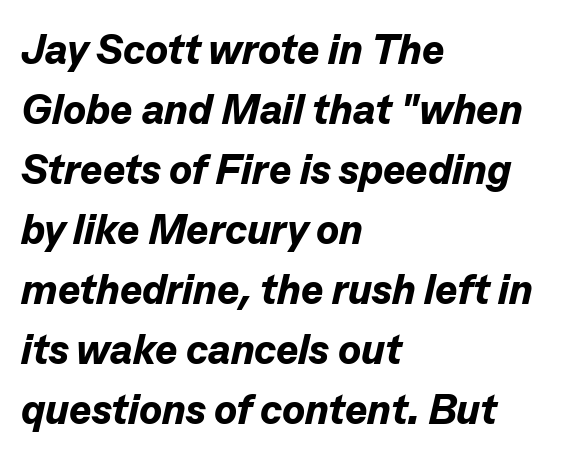
The image shows 42 px bold type, italic (leaning right); set left-aligned, normal line spacing (1.43x), normal letter spacing, not underlined; low stroke contrast and a medium x-height.
